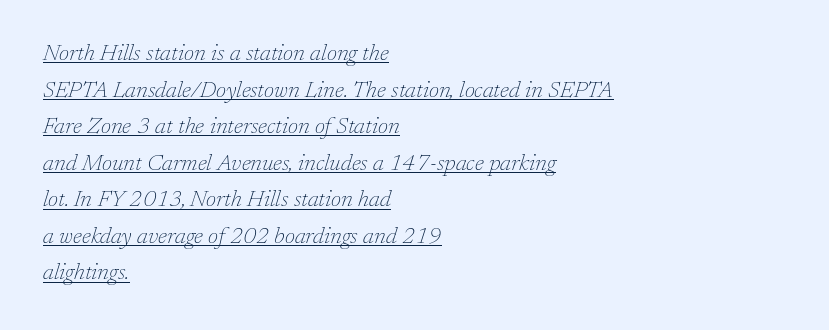
The image shows 23 px text type, italic (leaning right); set left-aligned, normal line spacing (1.59x), normal letter spacing, underlined.
